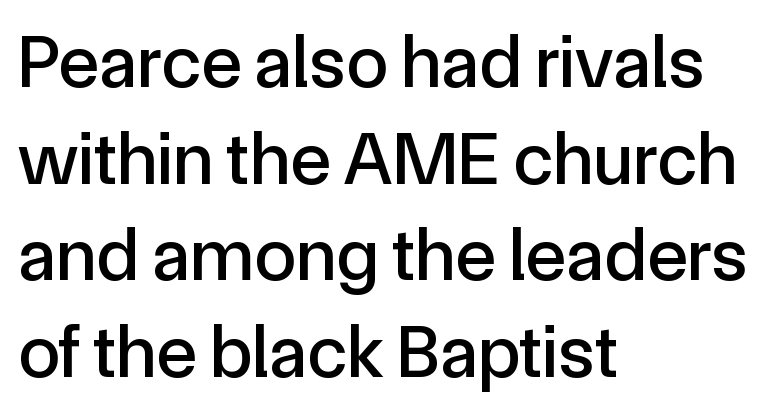
The image shows 75 px sans-serif type, upright; set left-aligned, normal line spacing (1.29x), normal letter spacing, not underlined; a medium x-height.
